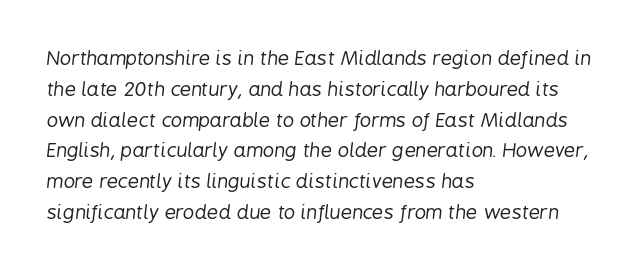
{"italic": "yes", "lean": "right", "slant_degrees": 6, "bold": "no", "underline": "no", "align": "left", "line_spacing": "normal", "line_spacing_ratio": 1.54, "letter_spacing": "normal", "letter_spacing_em": 0.0, "glyph_px": 20}
